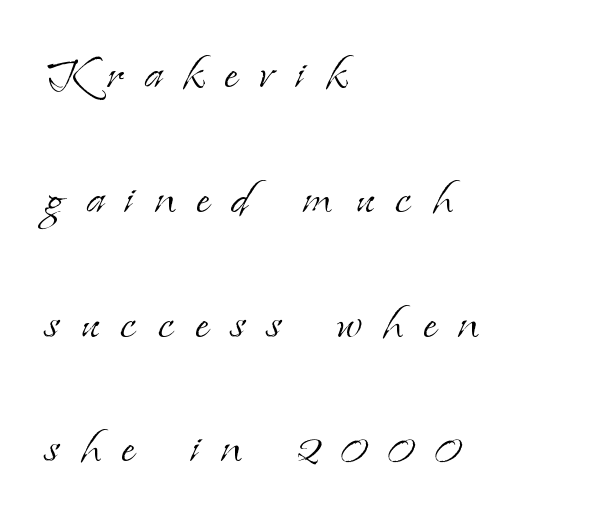
Lines of text with bare space underneath. Interline gaps are noticeably wide in this sample. Leftover space on each line is placed entirely after the last word. The characters are drawn with everyday or finer stroke widths.
